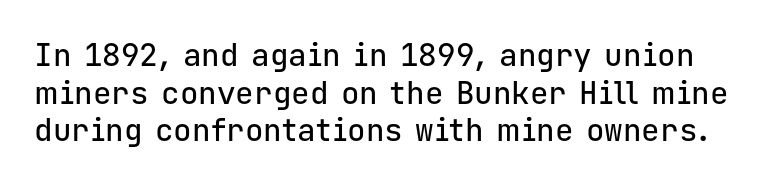
Every character here occupies the same horizontal width, giving the sample a typewriter-like rhythm. The type sits square on the baseline with zero lean. Nothing unusual about the tracking: characters are spaced as the font intends. Nobody drew a line under any word here. In terms of letterform style, serifs are entirely absent.
